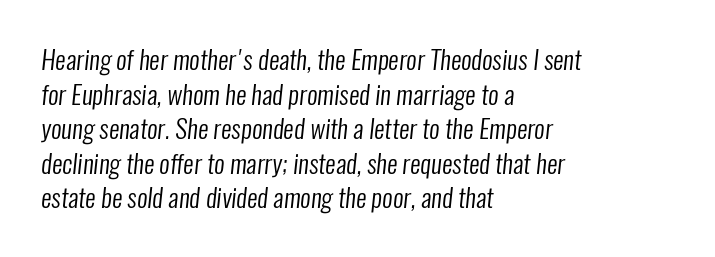
Q: Is the text bold? A: No.
Q: Is the text underlined? A: No.
Q: How is the paragraph aligned? A: Left-aligned.
Q: Is the spacing between letters normal or unusually wide? A: Normal.
Q: Is the spacing between lines tight, normal or loose? A: Normal.
